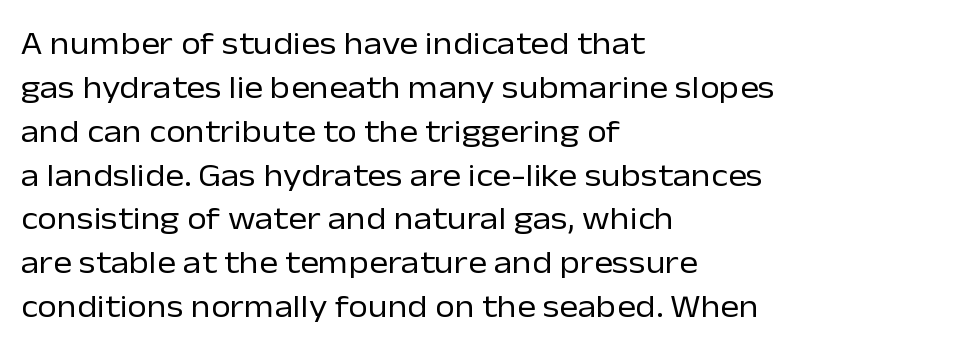
Q: Is the text bold? A: No.
Q: Is the text italic (slanted)? A: No, it is upright.
Q: Is the typeface a serif or a sans-serif typeface? A: Sans-serif.
Q: Is the text underlined? A: No.
Q: How is the paragraph aligned? A: Left-aligned.
Q: Is the spacing between letters normal or unusually wide? A: Normal.
Q: Is the spacing between lines tight, normal or loose? A: Normal.
Q: Width (condensed, normal, or wide)? A: Normal.
Q: Stroke contrast? A: Low.
Q: x-height? A: Medium.
Q: Monospaced? A: No.
